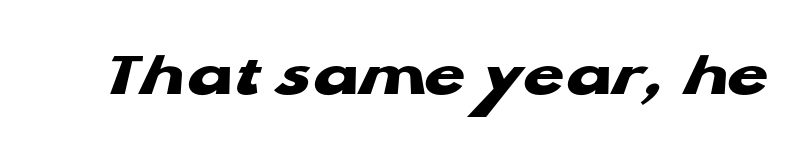
Looks like regular typesetting: each glyph gets only the width it needs. On the weight axis this lands at bold, roughly 700. Bare-footed words on every line. Spacing between characters is what you'd get straight out of the box. Typographically, this falls in the sans-serif category.
